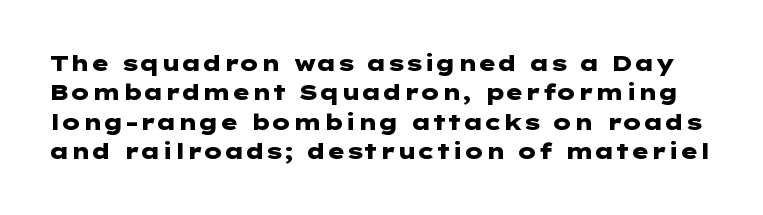
{"italic": "no", "bold": "yes", "underline": "no", "line_spacing": "normal", "line_spacing_ratio": 1.34, "letter_spacing": "normal", "letter_spacing_em": 0.0, "glyph_px": 22}
